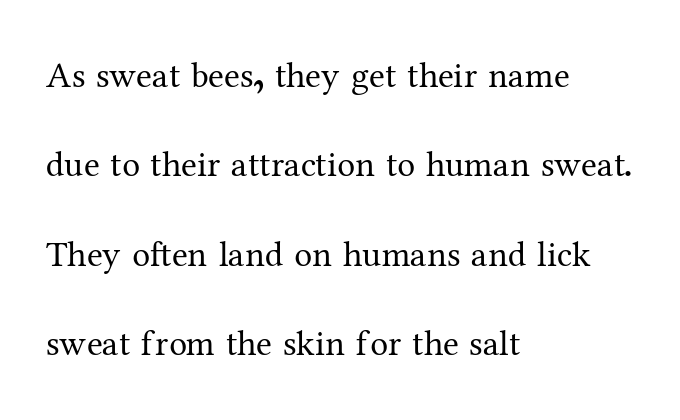
Q: Is the text bold? A: No.
Q: Is the text italic (slanted)? A: No, it is upright.
Q: Is the typeface a serif or a sans-serif typeface? A: Serif.
Q: Is the text underlined? A: No.
Q: How is the paragraph aligned? A: Left-aligned.
Q: Is the spacing between letters normal or unusually wide? A: Normal.
Q: Is the spacing between lines tight, normal or loose? A: Loose.
Q: Width (condensed, normal, or wide)? A: Normal.
Q: Stroke contrast? A: Medium.
Q: x-height? A: Medium.
Q: Monospaced? A: No.
